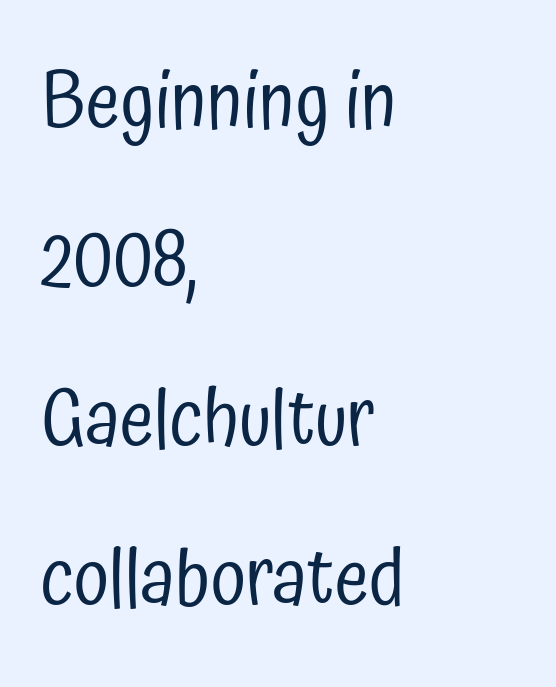
Q: Is the text bold? A: No.
Q: Is the text italic (slanted)? A: No, it is upright.
Q: Is the typeface a serif or a sans-serif typeface? A: Sans-serif.
Q: Is the text underlined? A: No.
Q: How is the paragraph aligned? A: Left-aligned.
Q: Is the spacing between letters normal or unusually wide? A: Normal.
Q: Is the spacing between lines tight, normal or loose? A: Loose.
Q: Width (condensed, normal, or wide)? A: Condensed.
Q: Stroke contrast? A: Low.
Q: x-height? A: Medium.
Q: Monospaced? A: No.
